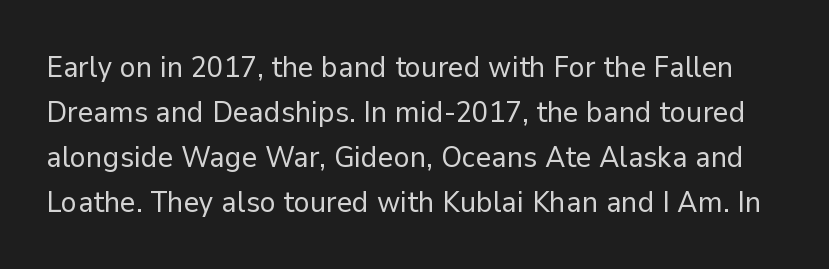
Q: Is the text bold? A: No.
Q: Is the text italic (slanted)? A: No, it is upright.
Q: Is the typeface a serif or a sans-serif typeface? A: Sans-serif.
Q: Is the text underlined? A: No.
Q: Is the spacing between letters normal or unusually wide? A: Normal.
Q: Is the spacing between lines tight, normal or loose? A: Normal.
Q: Width (condensed, normal, or wide)? A: Normal.
Q: Stroke contrast? A: Low.
Q: x-height? A: Medium.
Q: Monospaced? A: No.
